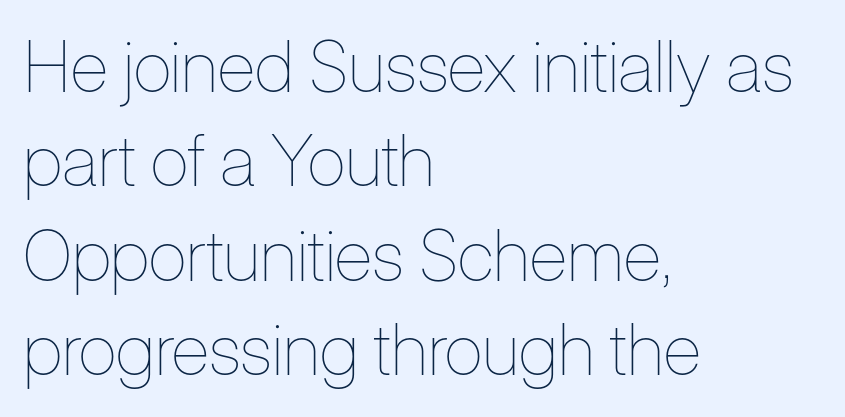
{"italic": "no", "bold": "no", "weight": "thin", "width": "condensed", "stroke_contrast": "low", "x_height": "medium", "monospaced": "no", "underline": "no", "align": "left", "line_spacing": "normal", "line_spacing_ratio": 1.33, "letter_spacing": "normal", "letter_spacing_em": 0.0, "glyph_px": 71}
